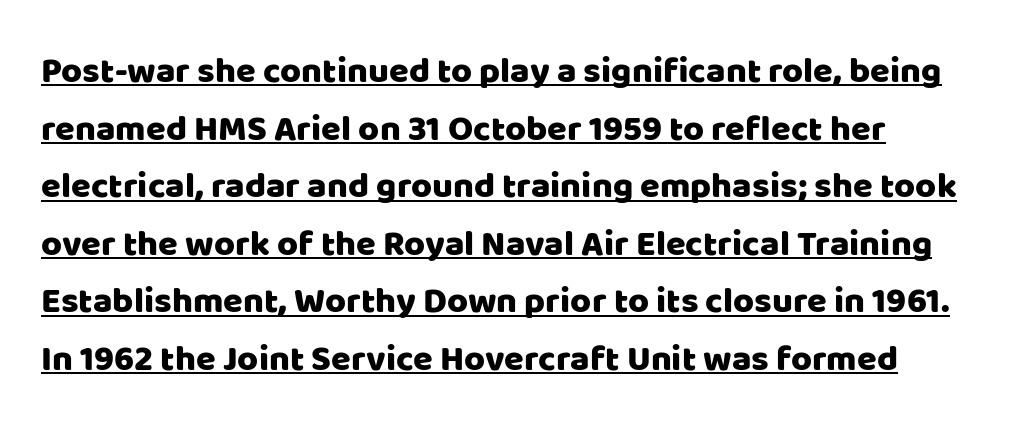
Q: Is the text italic (slanted)? A: No, it is upright.
Q: Is the typeface a serif or a sans-serif typeface? A: Sans-serif.
Q: Is the text underlined? A: Yes.
Q: Is the spacing between letters normal or unusually wide? A: Normal.
Q: Is the spacing between lines tight, normal or loose? A: Normal.
Q: Width (condensed, normal, or wide)? A: Normal.
Q: Stroke contrast? A: Low.
Q: x-height? A: Large.
Q: Monospaced? A: No.
